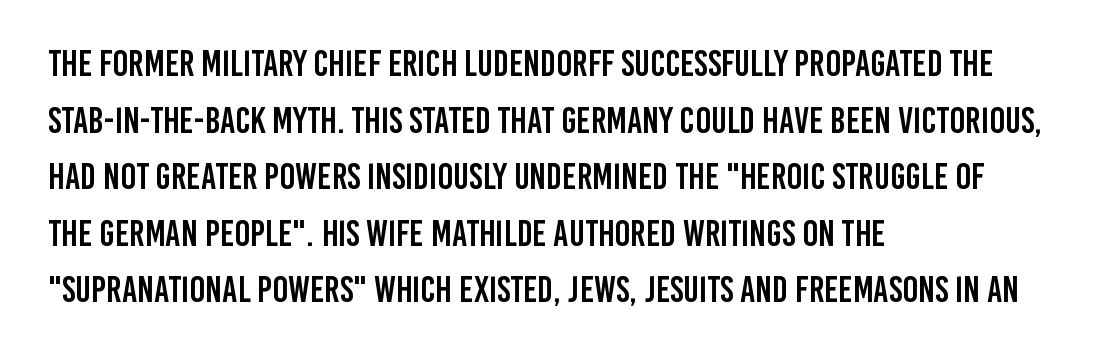
The image shows 37 px condensed sans-serif type, upright; set left-aligned, normal line spacing (1.53x), normal letter spacing, not underlined; low stroke contrast and a large x-height.
